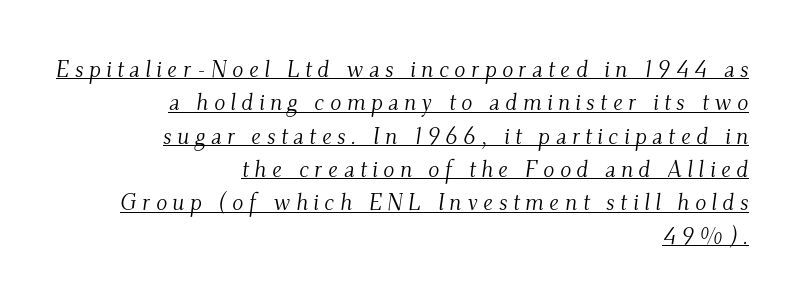
The image shows 23 px text type, italic (leaning right); set right-aligned, normal line spacing (1.45x), unusually wide letter spacing (+0.24 em), underlined.
